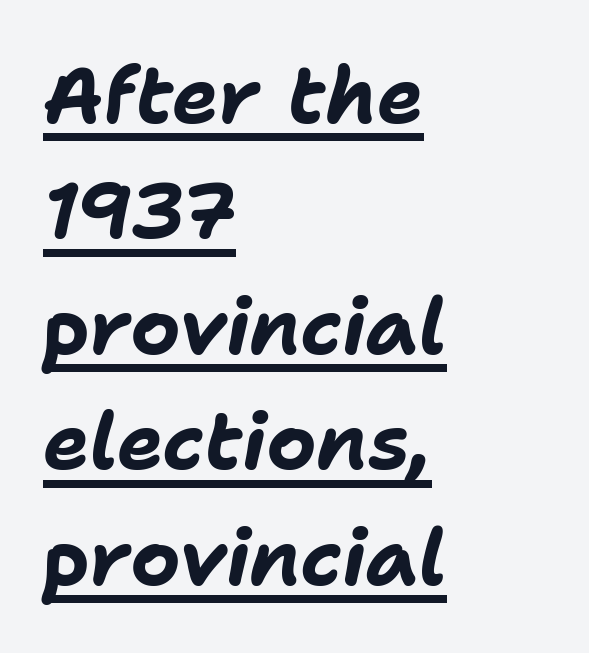
Check the space under the baseline: a stroke is drawn there. Short note: letters normally spaced. If you drew a ruler down the left edge, every line would touch it. Emphasis by weight is at full strength: bold.
